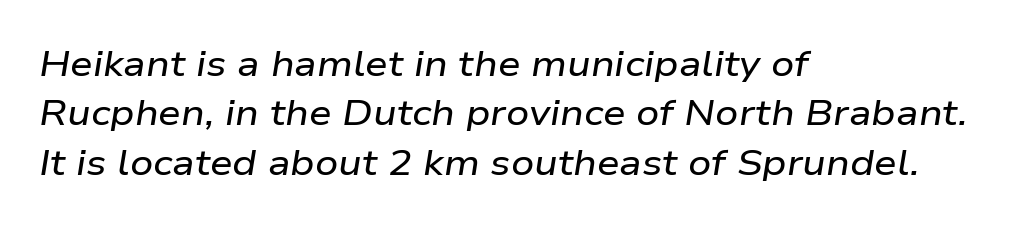
{"italic": "yes", "lean": "right", "slant_degrees": 9, "width": "wide", "stroke_contrast": "low", "x_height": "medium", "monospaced": "no", "underline": "no", "align": "left", "line_spacing": "normal", "line_spacing_ratio": 1.37, "letter_spacing": "normal", "letter_spacing_em": 0.0, "glyph_px": 36}
